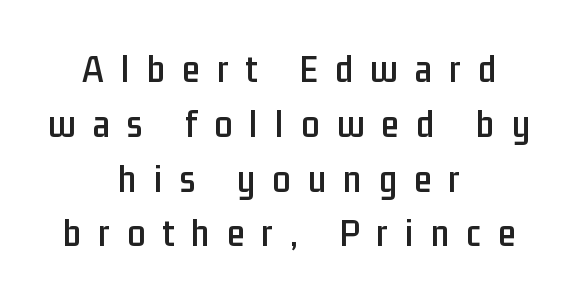
Type style note: lacks serifs. The lettering stays uniformly vertical, giving the passage a roman look. Looks like regular typesetting: each glyph gets only the width it needs. The type is letterspaced generously, with wide tracking.
